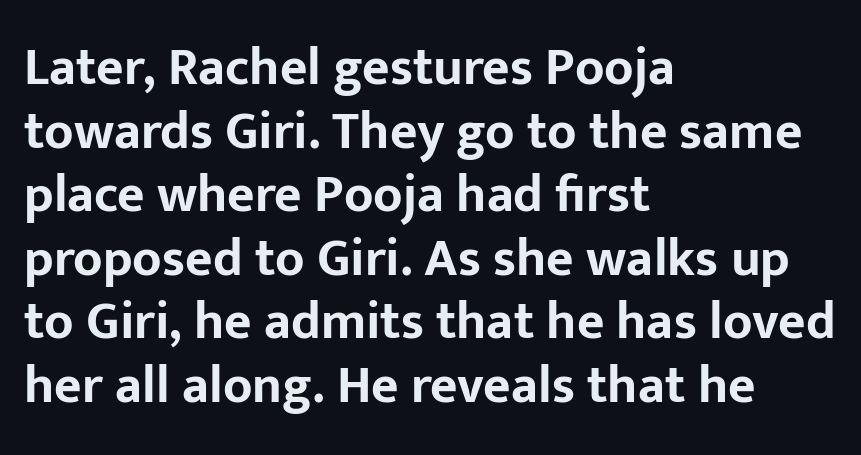
{"serif": "no", "italic": "no", "bold": "yes", "weight": "bold", "width": "normal", "stroke_contrast": "low", "x_height": "medium", "monospaced": "no", "underline": "no", "align": "left", "line_spacing_ratio": 1.2, "letter_spacing": "normal", "letter_spacing_em": 0.0, "glyph_px": 53}
